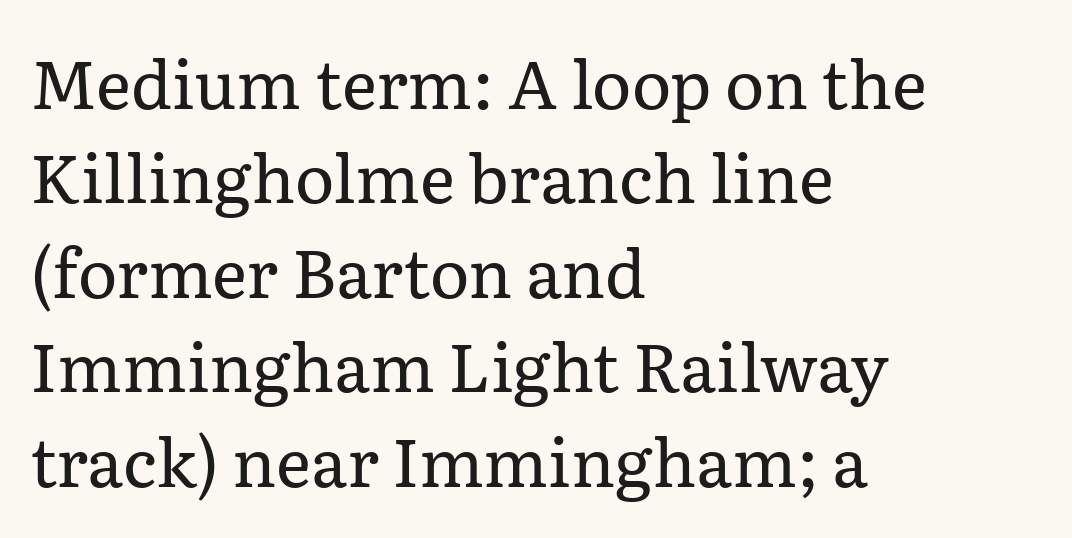
{"serif": "yes", "italic": "no", "bold": "no", "weight": "regular", "width": "normal", "stroke_contrast": "low", "x_height": "medium", "monospaced": "no", "underline": "no", "align": "left", "line_spacing": "normal", "line_spacing_ratio": 1.41, "letter_spacing": "normal", "letter_spacing_em": 0.0, "glyph_px": 67}
